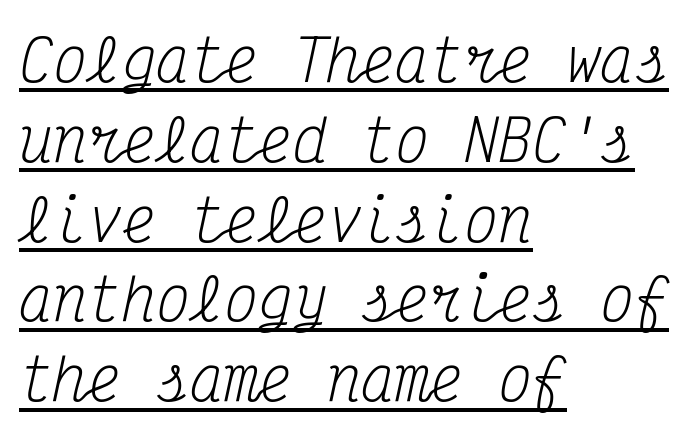
{"serif": "yes", "italic": "yes", "lean": "right", "slant_degrees": 12, "bold": "no", "weight": "regular", "width": "condensed", "stroke_contrast": "medium", "x_height": "medium", "monospaced": "yes", "underline": "yes", "align": "left", "line_spacing": "normal", "line_spacing_ratio": 1.4, "letter_spacing": "normal", "letter_spacing_em": 0.0, "glyph_px": 57}
